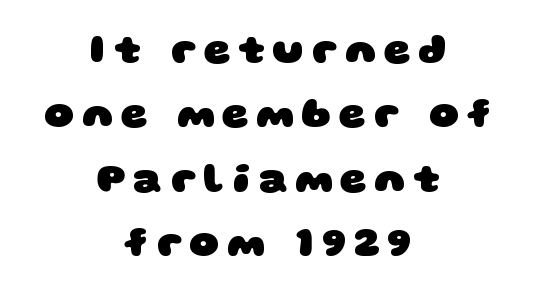
Unmarked baselines from the first word to the last. Horizontally, the lines are justified to the midpoint only. Regarding leading, the lines here are spaced in the standard way. Emphasis by weight is at full strength: bold.
